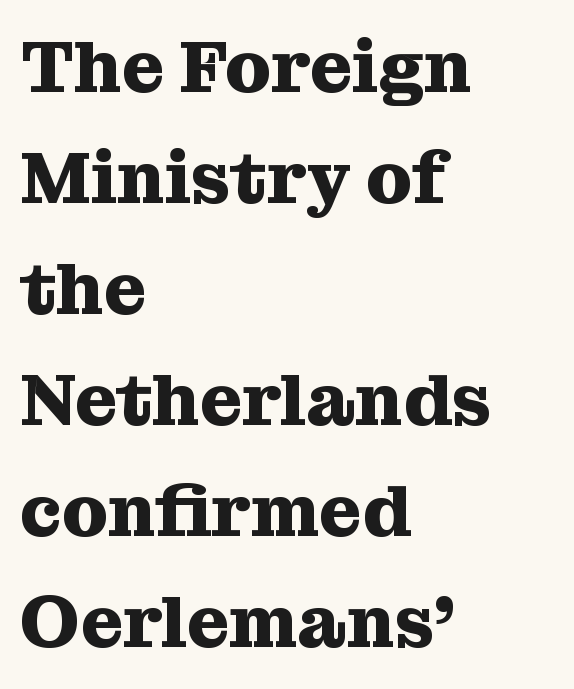
Looks like regular typesetting: each glyph gets only the width it needs. Typeset ragged right — the left edge is the straight one. The leading is moderate, giving the passage an even texture. You'd pick this weight for a headline — it's a proper bold. Honestly, there is no underline to notice here at all.
